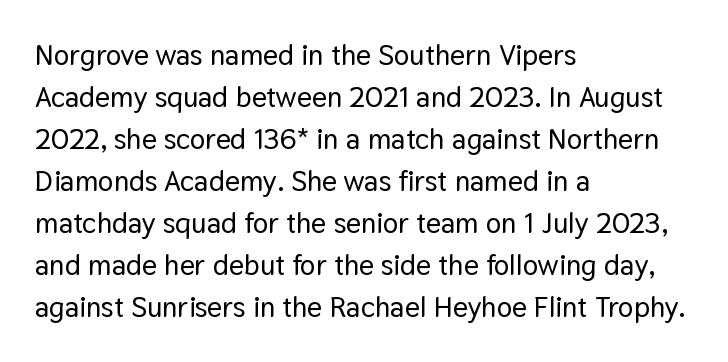
Glance below the letters and you will spot only blank space. This sample keeps an unexceptional amount of space between lines. The letters sit at their default tracking, neither squeezed nor spread. Serif or sans? Sans — the stroke terminals are bare. Varying glyph widths throughout — classic text-font behaviour. The font's upright variant was chosen for this text.
